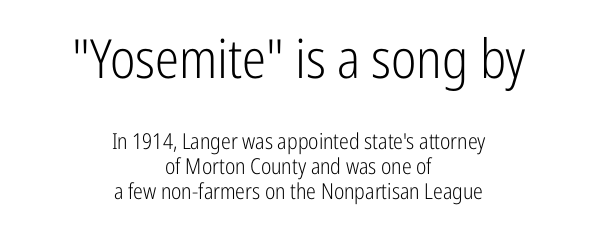
{"serif": "no", "italic": "no", "bold": "no", "weight": "light", "width": "condensed", "stroke_contrast": "low", "x_height": "medium", "monospaced": "no", "underline": "no", "align": "center", "line_spacing": "tight", "line_spacing_ratio": 1.14, "letter_spacing": "normal", "letter_spacing_em": 0.0, "larger_block": "first", "size_ratio": 2.45, "glyph_px": 54}
